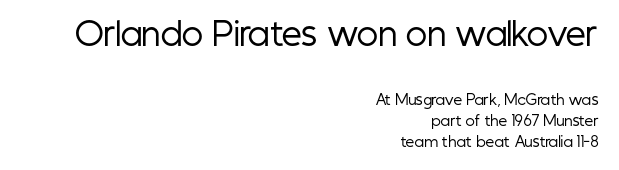
The image shows 32 px regular-weight, condensed sans-serif type, upright; set right-aligned, normal line spacing (1.49x), normal letter spacing, not underlined; the first (top) block is 2.29x larger; low stroke contrast and a medium x-height.
